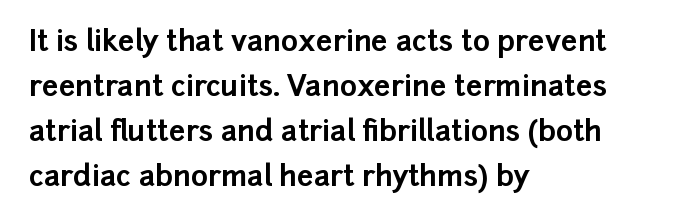
The image shows 29 px bold sans-serif type, upright; set left-aligned, normal line spacing (1.55x), normal letter spacing, not underlined; low stroke contrast and a medium x-height.
